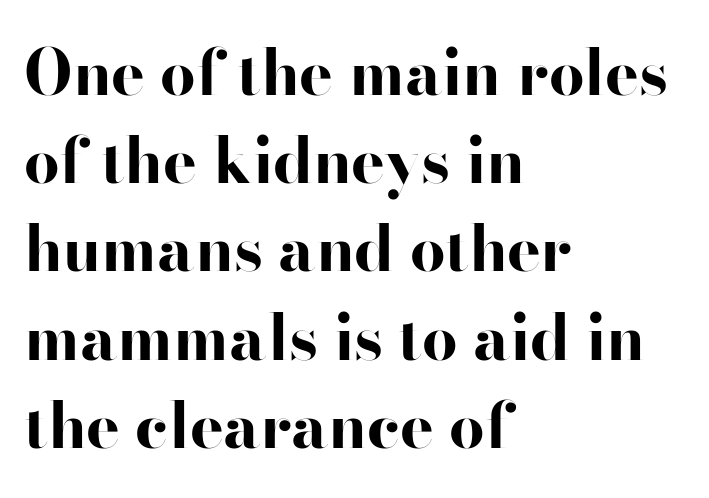
{"serif": "no", "italic": "no", "bold": "yes", "weight": "bold", "width": "wide", "stroke_contrast": "high", "x_height": "small", "monospaced": "no", "underline": "no", "align": "left", "line_spacing": "normal", "line_spacing_ratio": 1.4, "letter_spacing": "normal", "letter_spacing_em": 0.0, "glyph_px": 63}
